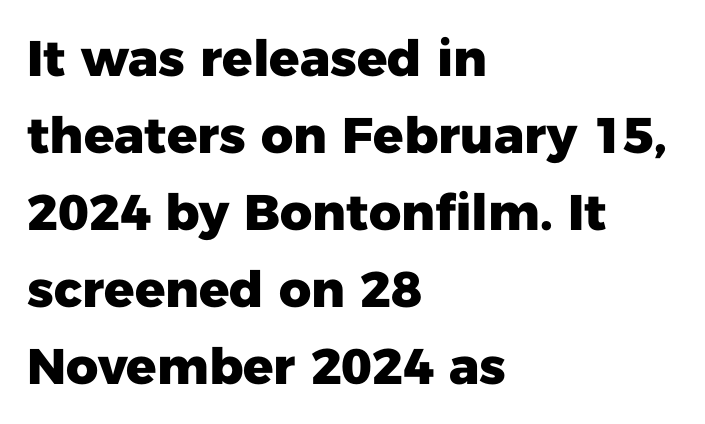
Q: Is the text bold? A: Yes.
Q: Is the text italic (slanted)? A: No, it is upright.
Q: Is the typeface a serif or a sans-serif typeface? A: Sans-serif.
Q: Is the text underlined? A: No.
Q: How is the paragraph aligned? A: Left-aligned.
Q: Is the spacing between letters normal or unusually wide? A: Normal.
Q: Is the spacing between lines tight, normal or loose? A: Normal.
Q: Width (condensed, normal, or wide)? A: Normal.
Q: Stroke contrast? A: Low.
Q: x-height? A: Medium.
Q: Monospaced? A: No.
